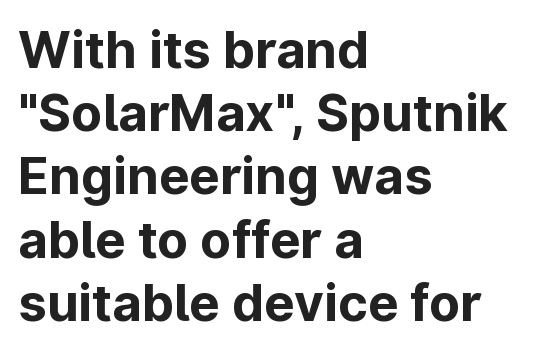
These lines stack with their left ends in a neat column. A typesetter would mark this as roman, not italic. I'd call this a sans setting — the letters go barefoot. Pretty heavy lettering here — definitely bold.
